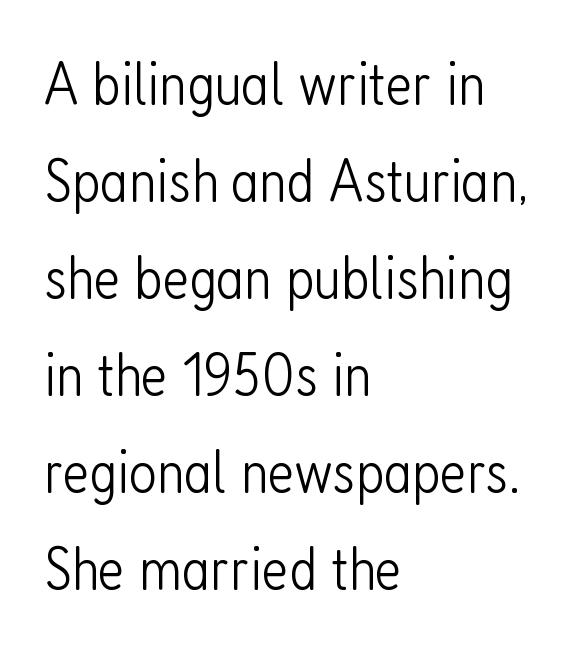
{"serif": "no", "italic": "no", "bold": "no", "weight": "light", "width": "condensed", "stroke_contrast": "low", "x_height": "medium", "monospaced": "no", "underline": "no", "align": "left", "line_spacing": "normal", "line_spacing_ratio": 1.59, "letter_spacing": "normal", "letter_spacing_em": 0.0, "glyph_px": 61}
